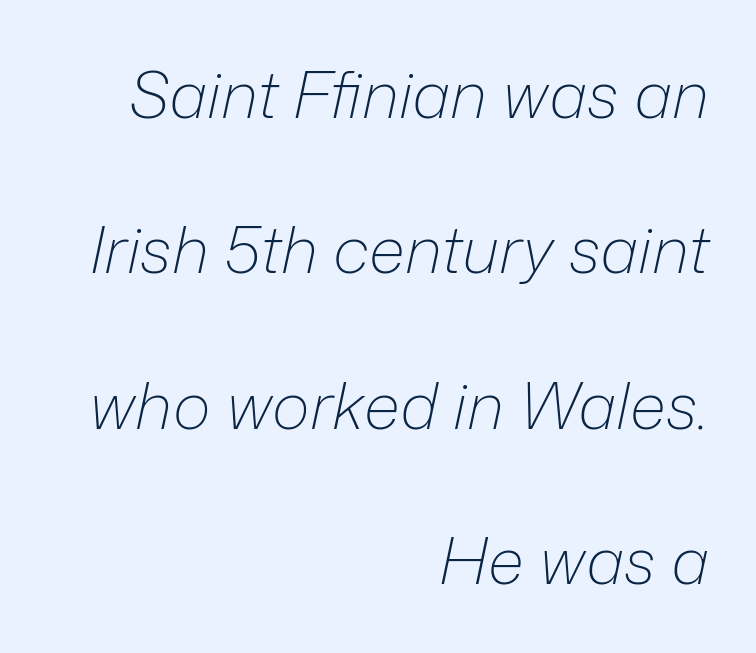
The letters advance in unequal steps, a hallmark of proportional type. Caption: face not bold, strokes unweighted. Rendered with sloped, italic letterforms. Each word holds together tightly as a unit, with standard inter-letter gaps.
